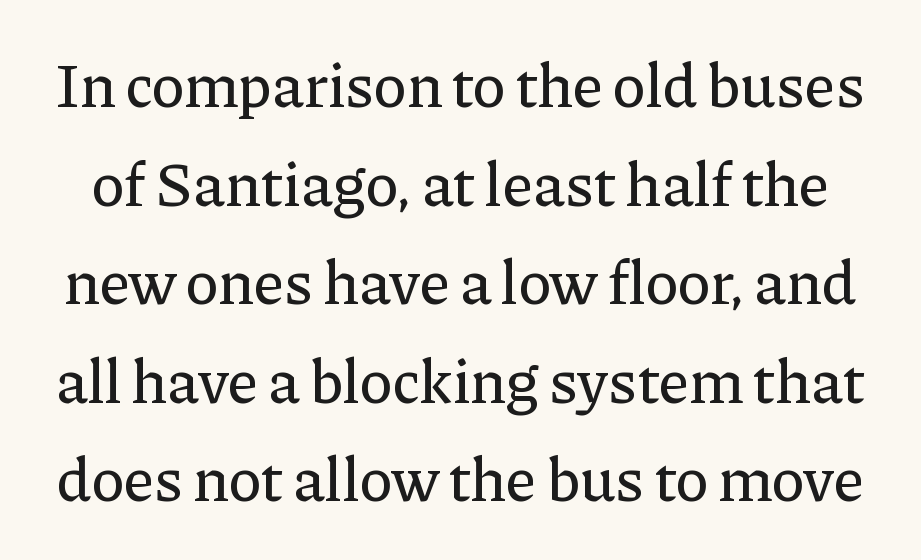
{"serif": "yes", "italic": "no", "width": "normal", "stroke_contrast": "low", "x_height": "medium", "monospaced": "no", "underline": "no", "line_spacing": "normal", "line_spacing_ratio": 1.59, "letter_spacing": "normal", "letter_spacing_em": 0.0, "glyph_px": 62}
